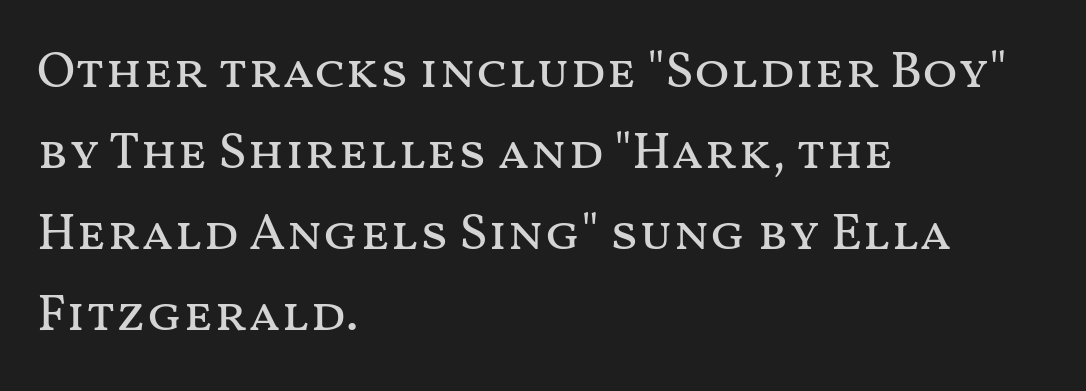
The space beneath each line is pristine and unruled. Note the varied advance widths — an 'i' is clearly narrower than an 'm'. A light-to-regular cut is what we see here. Rows of type keep a routine distance in the vertical direction. The ragged edge is on the right, which tells us the setting is flush left.
